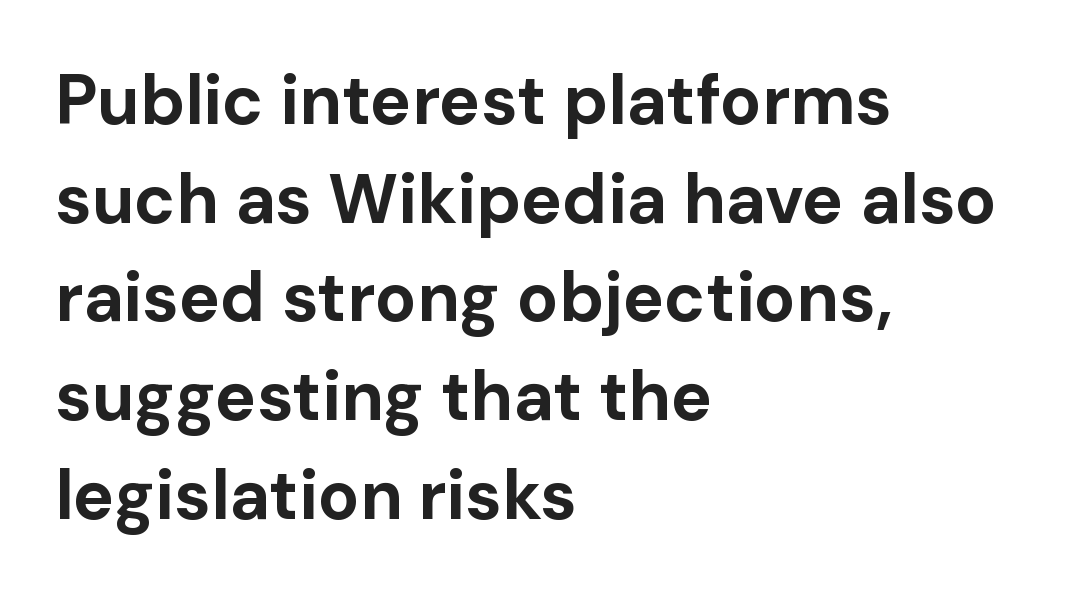
The image shows 69 px bold sans-serif type, upright; set left-aligned, normal line spacing (1.43x), normal letter spacing, not underlined; low stroke contrast and a medium x-height.
